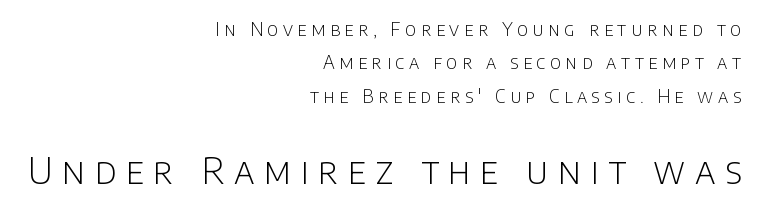
Type size steps up from the first block to the second. Glyph-to-glyph distance is far greater than everyday printed text. In CSS terms this would be text-align: right. The gap between lines stays unmarked. These lines are rendered in a variable-pitch font.
